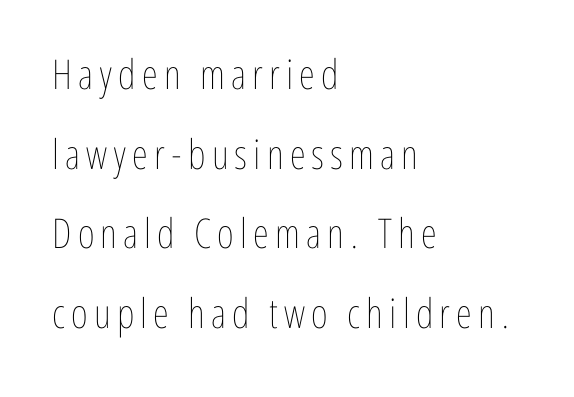
{"italic": "no", "bold": "no", "weight": "thin", "width": "condensed", "stroke_contrast": "low", "x_height": "medium", "monospaced": "no", "underline": "no", "align": "left", "line_spacing": "loose", "line_spacing_ratio": 1.94, "glyph_px": 41}
